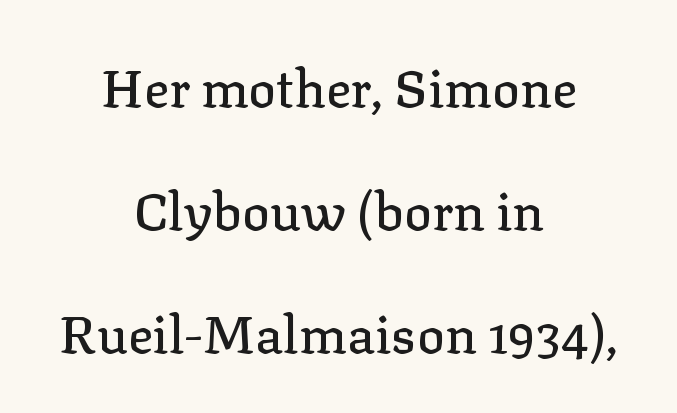
{"serif": "yes", "italic": "no", "width": "normal", "stroke_contrast": "low", "x_height": "medium", "monospaced": "no", "underline": "no", "align": "center", "line_spacing": "loose", "line_spacing_ratio": 2.37, "letter_spacing": "normal", "letter_spacing_em": 0.0, "glyph_px": 52}
